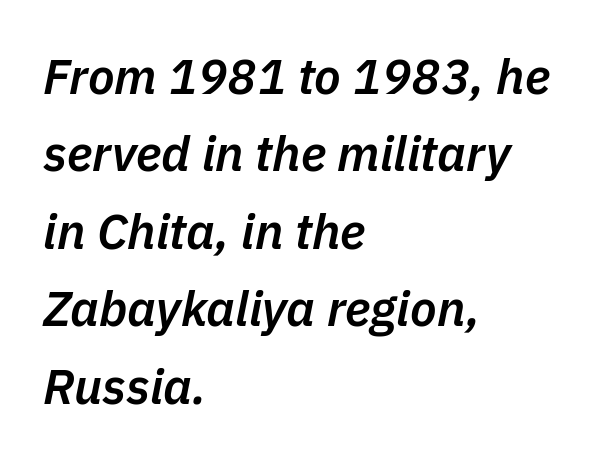
Q: Is the text bold? A: Semi-bold.
Q: Is the text italic (slanted)? A: Yes, it leans right by about 11 degrees.
Q: Is the text underlined? A: No.
Q: How is the paragraph aligned? A: Left-aligned.
Q: Is the spacing between letters normal or unusually wide? A: Normal.
Q: Is the spacing between lines tight, normal or loose? A: Normal.
Q: Width (condensed, normal, or wide)? A: Normal.
Q: Stroke contrast? A: Low.
Q: x-height? A: Medium.
Q: Monospaced? A: No.
